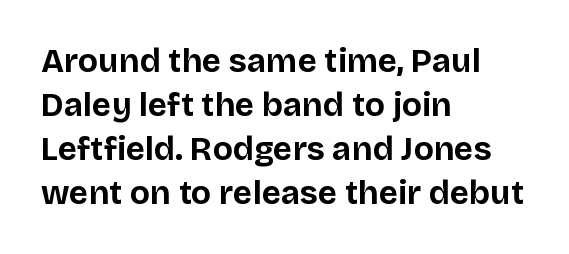
The image shows 33 px bold sans-serif type, upright; set left-aligned, normal line spacing (1.33x), normal letter spacing, not underlined; low stroke contrast and a large x-height.
